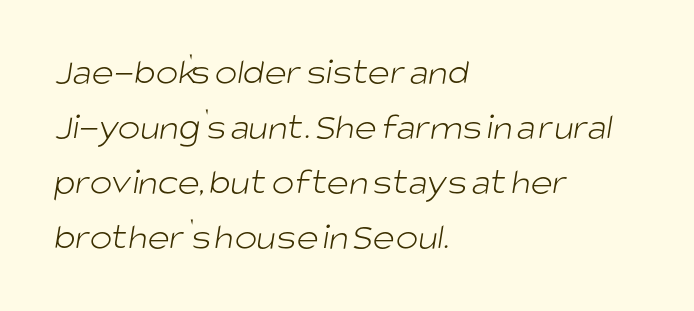
{"serif": "no", "bold": "no", "weight": "light", "width": "normal", "stroke_contrast": "low", "x_height": "large", "monospaced": "no", "underline": "no", "align": "left", "line_spacing": "normal", "line_spacing_ratio": 1.45, "letter_spacing": "normal", "letter_spacing_em": 0.0, "glyph_px": 38}
